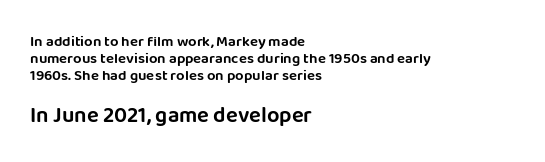
Compare the two chunks: the lower has the greater cap height. Quick note: not italic, upright. This sample uses plain, unmodified letter spacing. The passage is arranged the way most books set body copy — flush left. Interline gaps are noticeably narrow in this sample. Anything drawn beneath the words? Only blank space.
